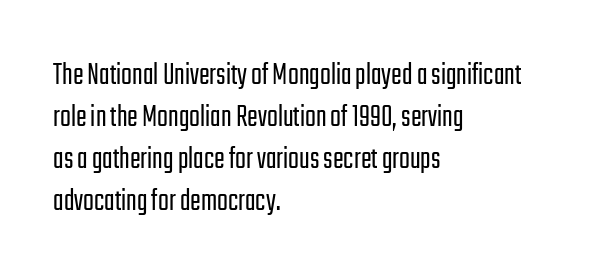
The image shows 32 px light, condensed sans-serif type, upright; set left-aligned, normal line spacing (1.31x), normal letter spacing, not underlined; low stroke contrast and a medium x-height.
